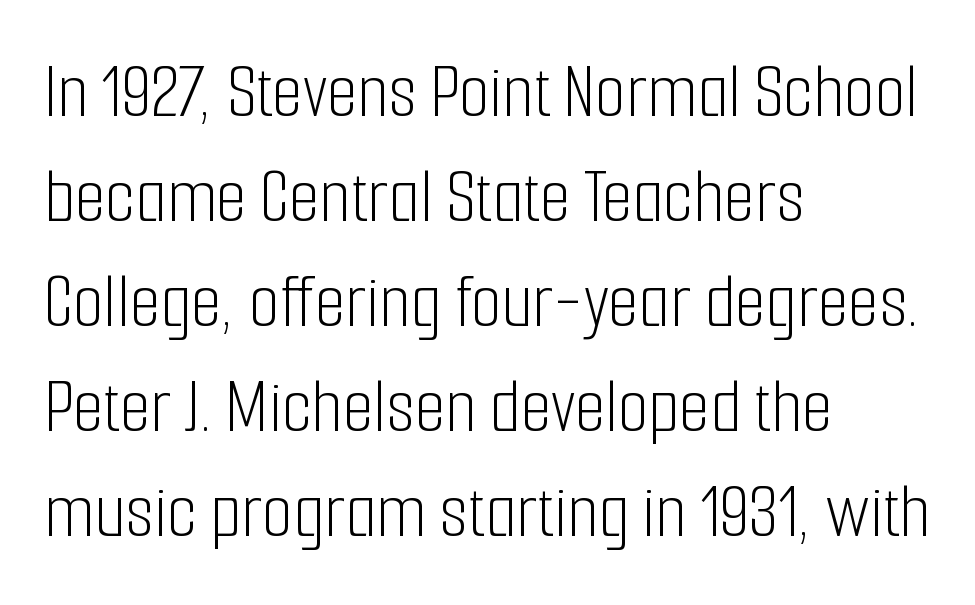
The image shows 79 px light, condensed sans-serif type, upright; set left-aligned, normal line spacing (1.33x), normal letter spacing, not underlined; low stroke contrast and a medium x-height.
